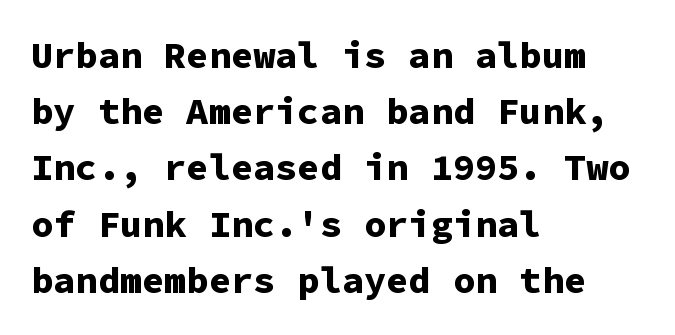
These lines were composed using upright roman letters. The space between consecutive lines is moderate. Font category for this specimen: sans-serif. Look at the tracking — it's just the regular setting, nothing added.
